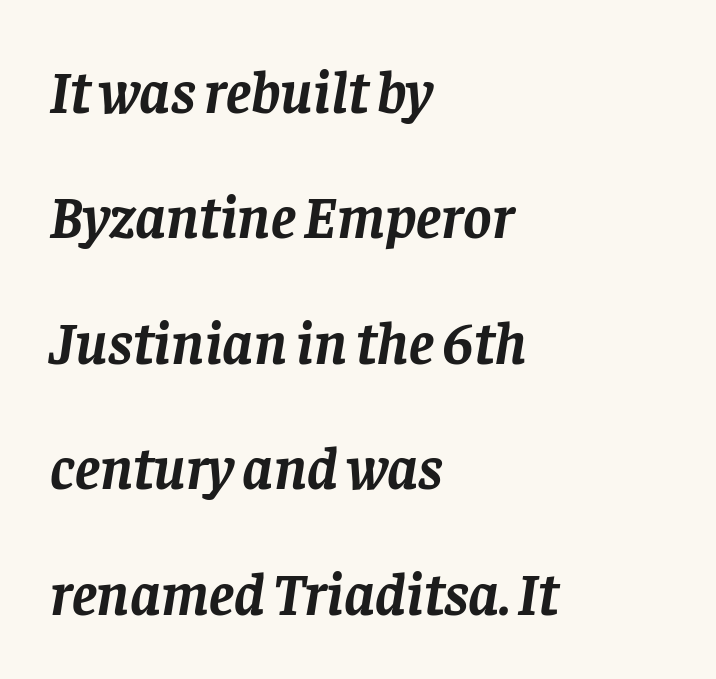
{"serif": "yes", "italic": "yes", "lean": "right", "slant_degrees": 8, "bold": "yes", "weight": "semibold", "width": "normal", "stroke_contrast": "low", "x_height": "large", "monospaced": "no", "underline": "no", "align": "left", "line_spacing": "loose", "line_spacing_ratio": 2.09, "letter_spacing": "normal", "letter_spacing_em": 0.0, "glyph_px": 60}
